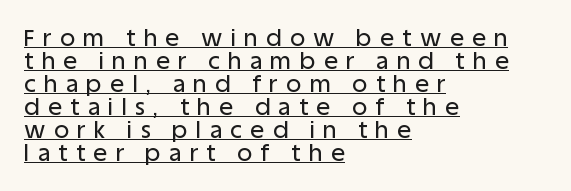
Q: Is the text italic (slanted)? A: No, it is upright.
Q: Is the text underlined? A: Yes.
Q: How is the paragraph aligned? A: Left-aligned.
Q: Is the spacing between letters normal or unusually wide? A: Unusually wide.
Q: Is the spacing between lines tight, normal or loose? A: Tight.
